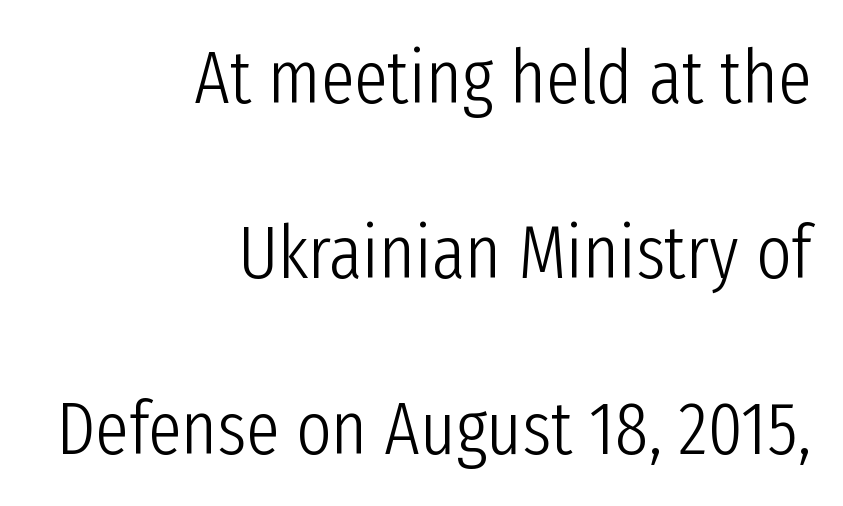
The image shows 75 px light, condensed sans-serif type, upright; set right-aligned, loose line spacing (2.34x), normal letter spacing, not underlined; low stroke contrast and a medium x-height.
